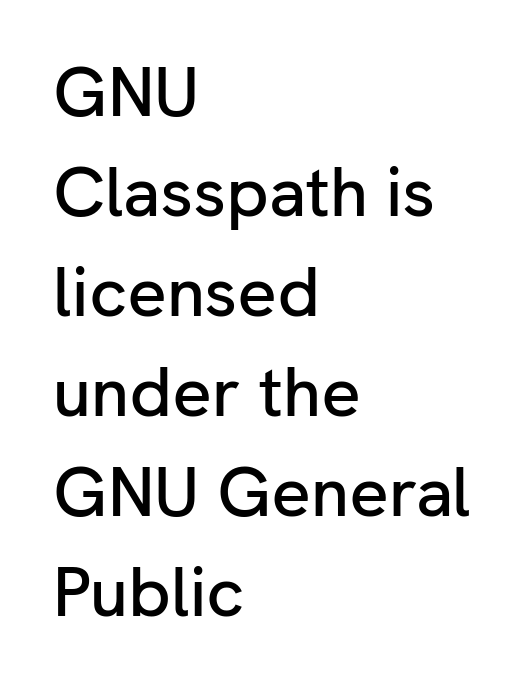
Q: Is the text italic (slanted)? A: No, it is upright.
Q: Is the typeface a serif or a sans-serif typeface? A: Sans-serif.
Q: Is the text underlined? A: No.
Q: How is the paragraph aligned? A: Left-aligned.
Q: Is the spacing between letters normal or unusually wide? A: Normal.
Q: Is the spacing between lines tight, normal or loose? A: Normal.
Q: Width (condensed, normal, or wide)? A: Normal.
Q: Stroke contrast? A: Low.
Q: x-height? A: Medium.
Q: Monospaced? A: No.
